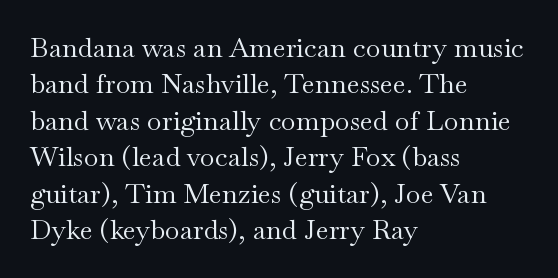
The image shows 27 px text type, upright; set left-aligned, normal line spacing (1.35x), normal letter spacing, not underlined.
